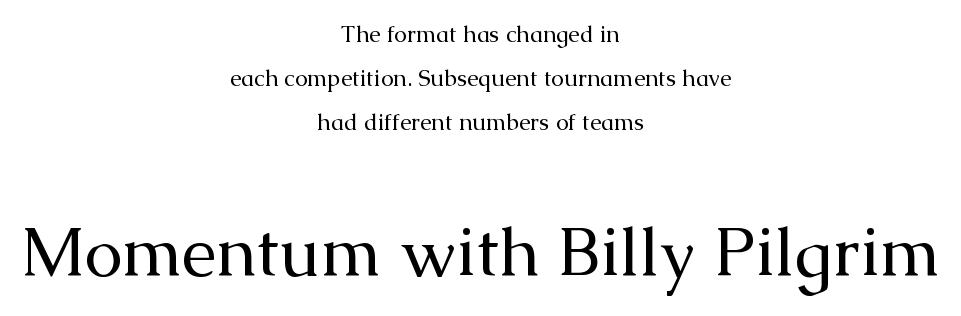
{"serif": "yes", "italic": "no", "bold": "no", "weight": "regular", "width": "normal", "stroke_contrast": "medium", "x_height": "medium", "monospaced": "no", "underline": "no", "align": "center", "line_spacing": "loose", "line_spacing_ratio": 1.92, "letter_spacing": "normal", "letter_spacing_em": 0.0, "larger_block": "second", "size_ratio": 3.0, "glyph_px": 69}
